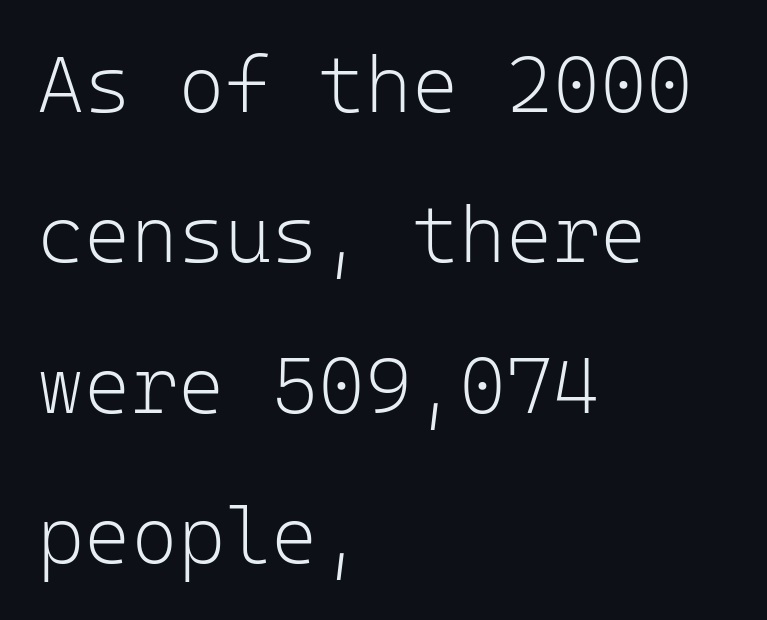
The image shows 80 px light sans-serif type, upright, monospaced; set left-aligned, line spacing 1.88x, normal letter spacing, not underlined; low stroke contrast and a medium x-height.
